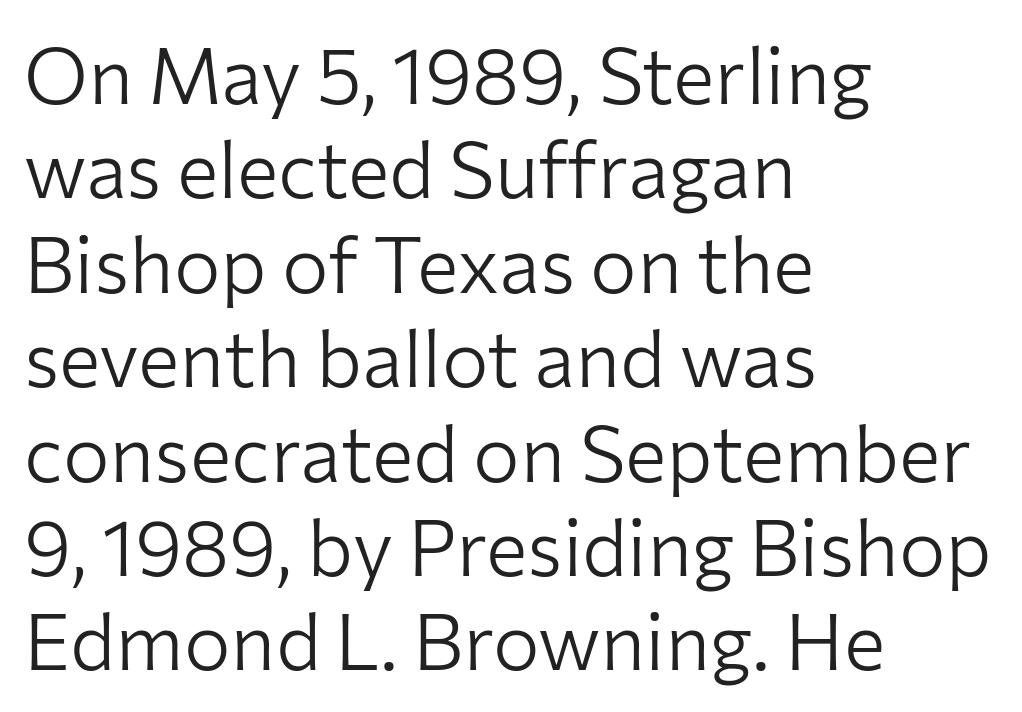
The image shows 78 px light sans-serif type, upright; set left-aligned, line spacing 1.21x, normal letter spacing, not underlined; low stroke contrast and a medium x-height.
